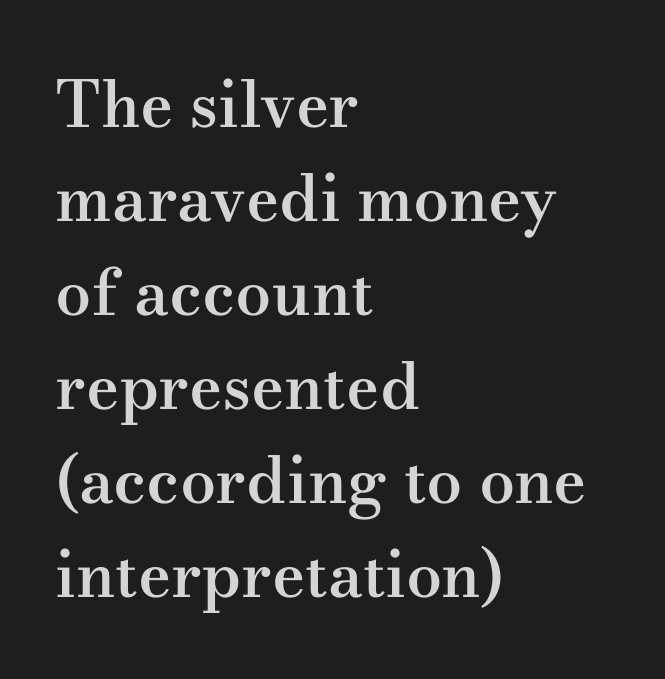
Q: Is the text bold? A: Semi-bold.
Q: Is the text italic (slanted)? A: No, it is upright.
Q: Is the typeface a serif or a sans-serif typeface? A: Serif.
Q: Is the text underlined? A: No.
Q: How is the paragraph aligned? A: Left-aligned.
Q: Is the spacing between letters normal or unusually wide? A: Normal.
Q: Is the spacing between lines tight, normal or loose? A: Normal.
Q: Width (condensed, normal, or wide)? A: Wide.
Q: Stroke contrast? A: Medium.
Q: x-height? A: Small.
Q: Monospaced? A: No.
